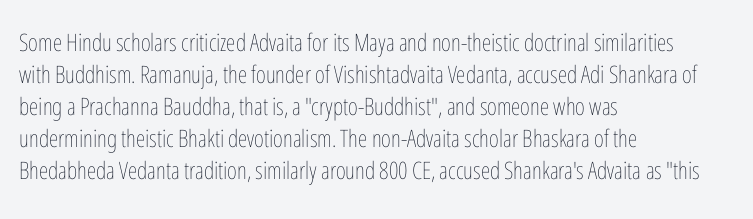
A bare baseline throughout the passage. Does the lettering tilt? It doesn't — this is upright. Leftover space on each line is placed entirely after the last word. Regarding leading, the lines here are spaced in the standard way. Inter-character spacing is left at the font's built-in metrics. Compared with a typical body face, this is equally light or lighter still.
